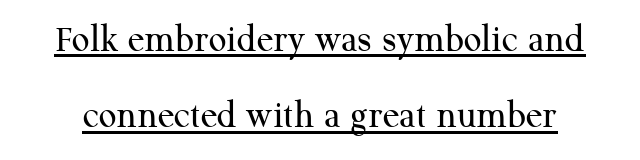
The image shows 39 px regular-weight serif type, upright; set loose line spacing (1.96x), normal letter spacing, underlined; medium stroke contrast and a medium x-height.
